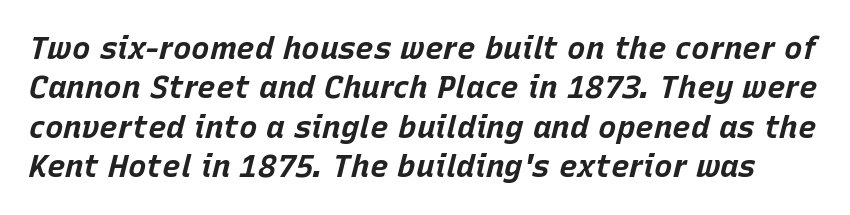
{"italic": "yes", "lean": "right", "slant_degrees": 15, "bold": "yes", "weight": "bold", "width": "normal", "stroke_contrast": "low", "x_height": "large", "monospaced": "no", "underline": "no", "line_spacing": "normal", "line_spacing_ratio": 1.27, "letter_spacing": "normal", "letter_spacing_em": 0.0, "glyph_px": 31}
